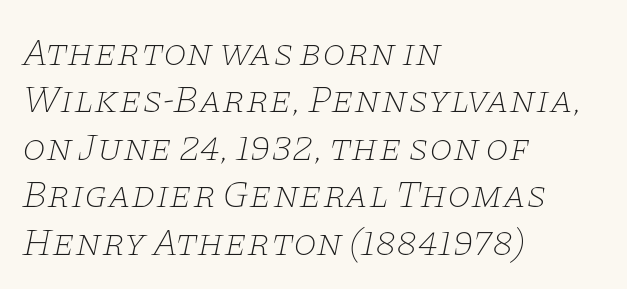
Q: Is the text bold? A: No.
Q: Is the text italic (slanted)? A: Yes, it leans right by about 11 degrees.
Q: Is the typeface a serif or a sans-serif typeface? A: Serif.
Q: Is the text underlined? A: No.
Q: How is the paragraph aligned? A: Left-aligned.
Q: Is the spacing between letters normal or unusually wide? A: Normal.
Q: Is the spacing between lines tight, normal or loose? A: Normal.
Q: Width (condensed, normal, or wide)? A: Wide.
Q: Stroke contrast? A: Low.
Q: x-height? A: Large.
Q: Monospaced? A: No.
